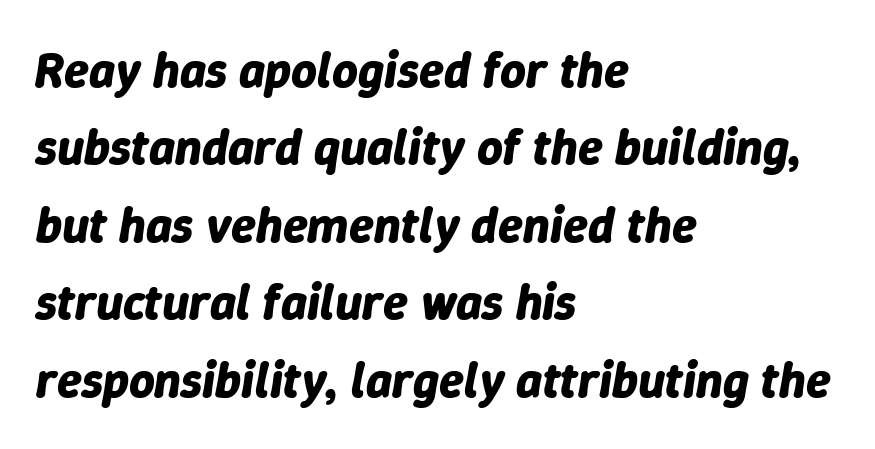
The image shows 50 px bold type, italic (leaning right); set left-aligned, normal line spacing (1.55x), normal letter spacing, not underlined; low stroke contrast and a medium x-height.
